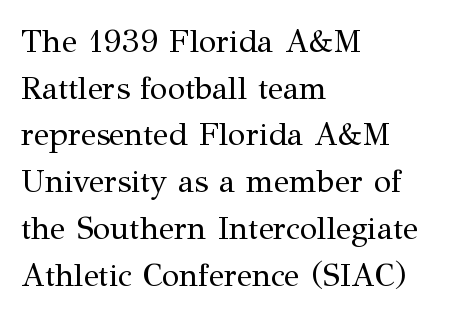
Q: Is the text bold? A: No.
Q: Is the text italic (slanted)? A: No, it is upright.
Q: Is the typeface a serif or a sans-serif typeface? A: Serif.
Q: Is the text underlined? A: No.
Q: How is the paragraph aligned? A: Left-aligned.
Q: Is the spacing between letters normal or unusually wide? A: Normal.
Q: Is the spacing between lines tight, normal or loose? A: Normal.
Q: Width (condensed, normal, or wide)? A: Normal.
Q: Stroke contrast? A: Medium.
Q: x-height? A: Medium.
Q: Monospaced? A: No.
